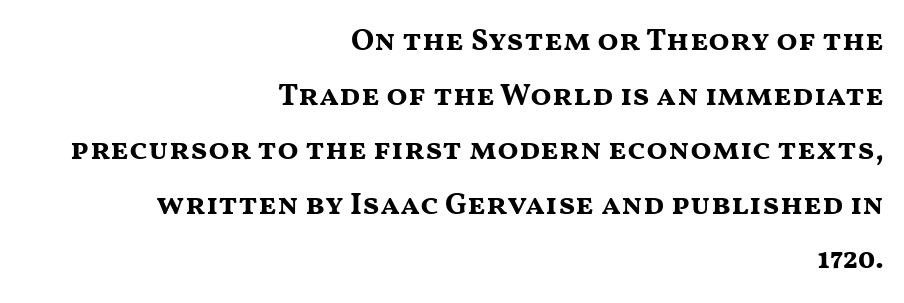
{"serif": "no", "italic": "no", "bold": "yes", "weight": "bold", "width": "wide", "stroke_contrast": "medium", "x_height": "medium", "monospaced": "no", "underline": "no", "align": "right", "line_spacing_ratio": 1.76, "letter_spacing": "normal", "letter_spacing_em": 0.0, "glyph_px": 31}
